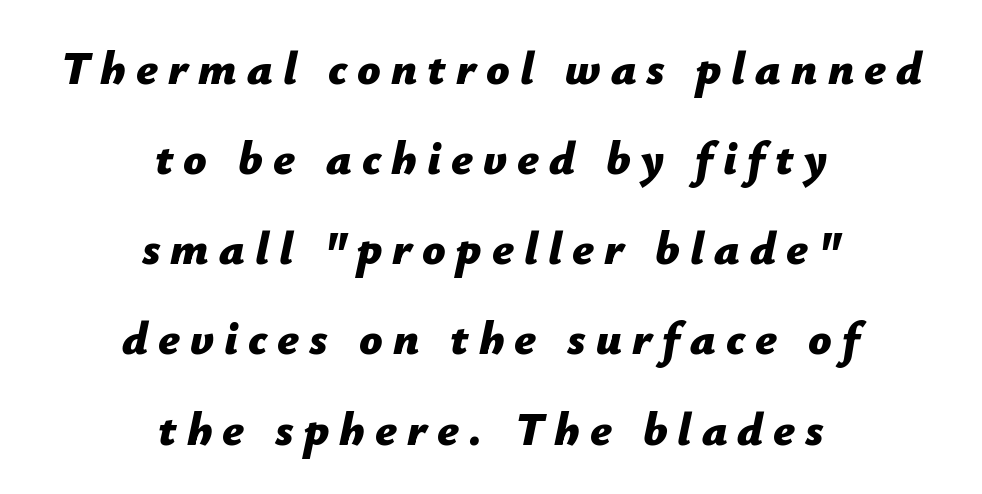
Q: Is the text bold? A: Yes.
Q: Is the text italic (slanted)? A: Yes, it leans right by about 12 degrees.
Q: Is the text underlined? A: No.
Q: How is the paragraph aligned? A: Centered.
Q: Is the spacing between letters normal or unusually wide? A: Unusually wide.
Q: Is the spacing between lines tight, normal or loose? A: Loose.
Q: Width (condensed, normal, or wide)? A: Normal.
Q: Stroke contrast? A: Low.
Q: x-height? A: Medium.
Q: Monospaced? A: No.
